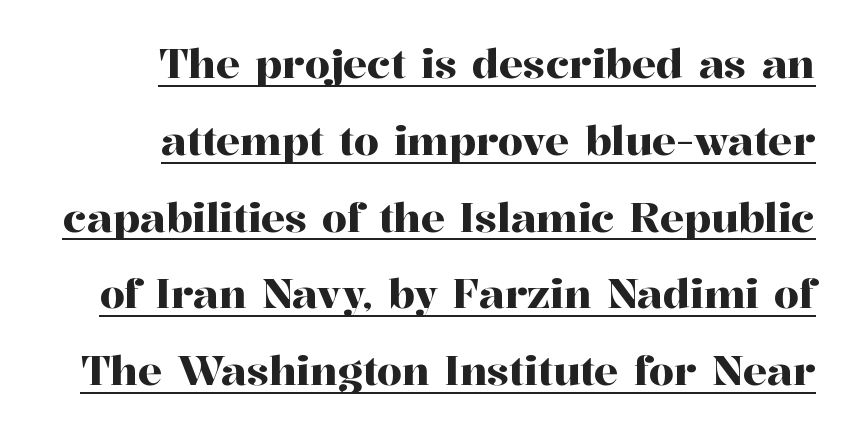
{"serif": "yes", "italic": "no", "width": "normal", "stroke_contrast": "high", "x_height": "medium", "monospaced": "no", "underline": "yes", "align": "right", "line_spacing": "loose", "line_spacing_ratio": 1.92, "letter_spacing": "normal", "letter_spacing_em": 0.0, "glyph_px": 40}
